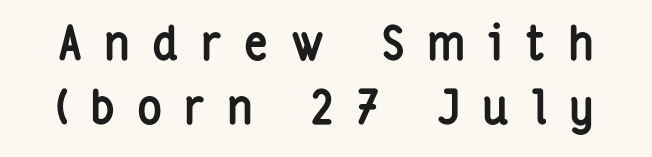
Evenly set lines give the paragraph a standard silhouette. The characters display no serif detailing; their extremities are plain. Chunky letters — that's bold for sure. Display-style spreading of the glyphs; the letterfit is very open. A roman cut, with each character standing at attention.
